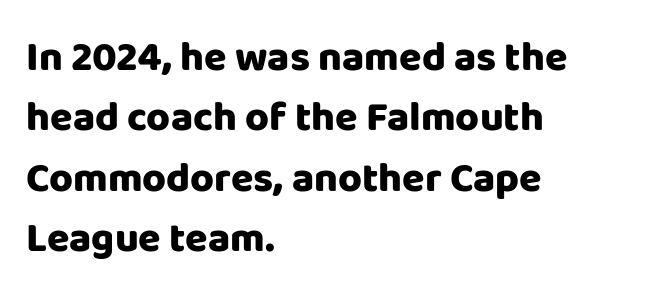
Does the leading feel generous? No, just average. The tracking reads as untouched default to a designer's eye. Type without underlining. The typesetting leans heavy: a genuine bold. Do the characters align in a grid? No, the font is proportional. The typesetter chose a ragged-right arrangement here.
